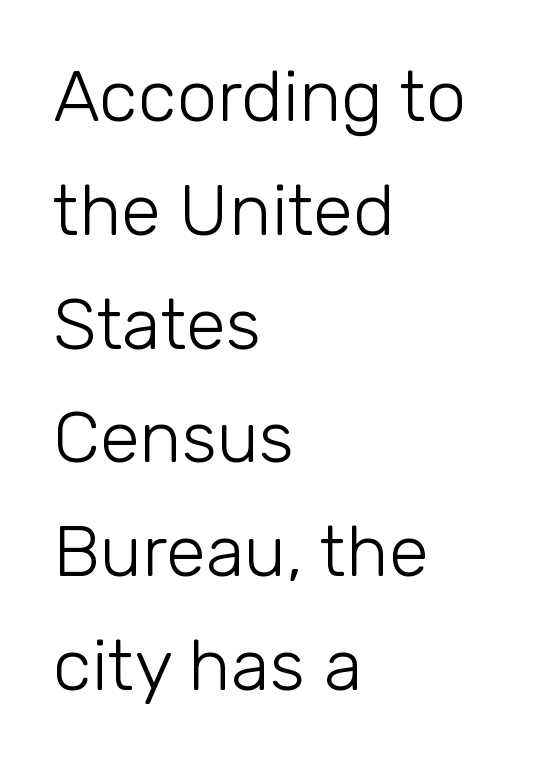
{"serif": "no", "italic": "no", "bold": "no", "weight": "light", "width": "normal", "stroke_contrast": "low", "x_height": "medium", "monospaced": "no", "underline": "no", "align": "left", "line_spacing": "normal", "line_spacing_ratio": 1.58, "letter_spacing": "normal", "letter_spacing_em": 0.0, "glyph_px": 72}
